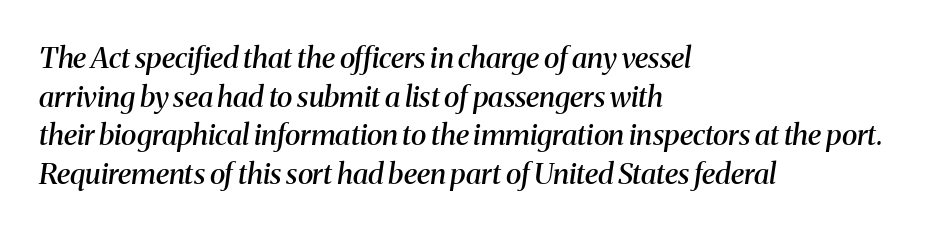
Horizontally, the lines are justified to the leading edge only. Varying glyph widths throughout — classic text-font behaviour. The axis of the letterforms is tilted away from vertical. Nobody touched the tracking dial on this one. Classification — serif.
